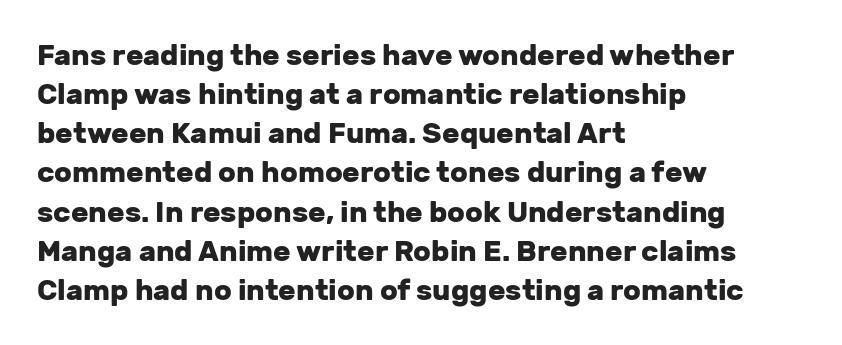
Q: Is the text bold? A: Yes.
Q: Is the text italic (slanted)? A: No, it is upright.
Q: Is the typeface a serif or a sans-serif typeface? A: Sans-serif.
Q: Is the text underlined? A: No.
Q: How is the paragraph aligned? A: Left-aligned.
Q: Is the spacing between letters normal or unusually wide? A: Normal.
Q: Is the spacing between lines tight, normal or loose? A: Normal.
Q: Width (condensed, normal, or wide)? A: Normal.
Q: Stroke contrast? A: Low.
Q: x-height? A: Medium.
Q: Monospaced? A: No.
